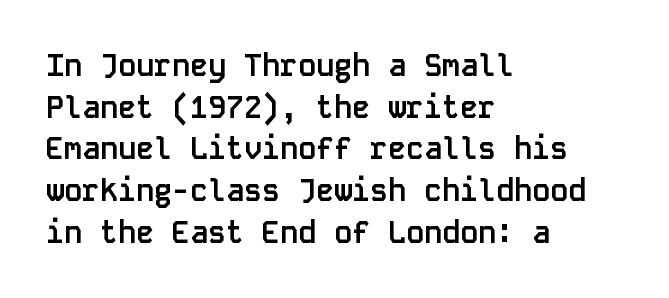
The image shows 30 px semibold sans-serif type, upright, monospaced; set left-aligned, normal line spacing (1.39x), normal letter spacing, not underlined; low stroke contrast and a large x-height.
